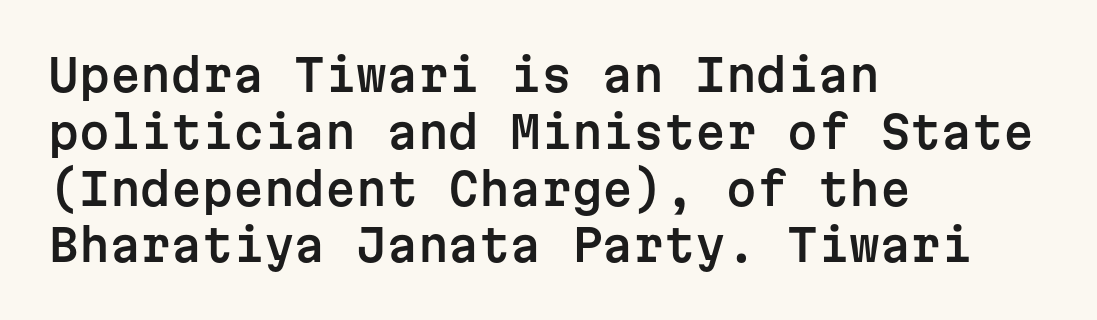
{"serif": "no", "italic": "no", "width": "normal", "stroke_contrast": "low", "x_height": "medium", "monospaced": "yes", "underline": "no", "align": "left", "line_spacing": "normal", "line_spacing_ratio": 1.29, "letter_spacing": "normal", "letter_spacing_em": 0.0, "glyph_px": 44}
